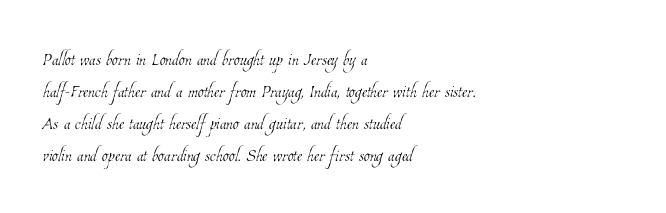
The image shows 24 px text type; set left-aligned, normal line spacing (1.33x), normal letter spacing, not underlined.
